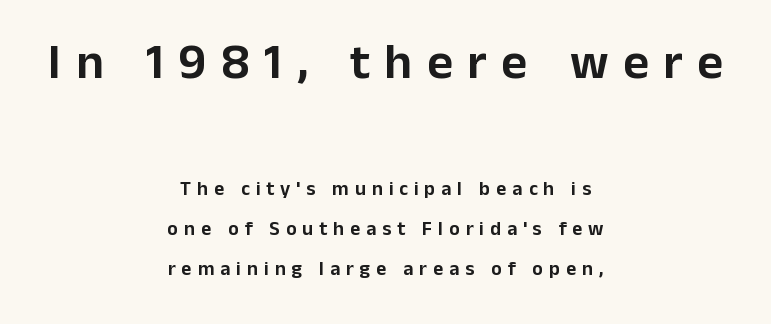
The image shows 50 px sans-serif type, upright; set centered, loose line spacing (2.0x), unusually wide letter spacing (+0.29 em), not underlined; the first (top) block is 2.5x larger; low stroke contrast and a medium x-height.
